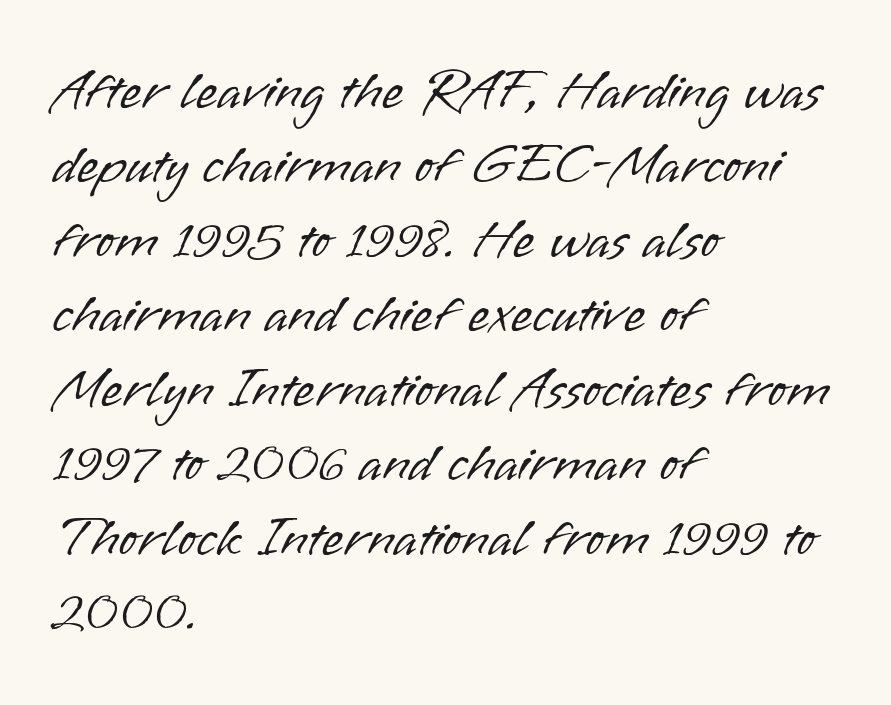
Q: Is the text bold? A: No.
Q: Is the text italic (slanted)? A: Yes.
Q: Is the typeface a serif or a sans-serif typeface? A: Sans-serif.
Q: Is the text underlined? A: No.
Q: How is the paragraph aligned? A: Left-aligned.
Q: Is the spacing between letters normal or unusually wide? A: Normal.
Q: Is the spacing between lines tight, normal or loose? A: Normal.
Q: Width (condensed, normal, or wide)? A: Normal.
Q: Stroke contrast? A: Low.
Q: x-height? A: Small.
Q: Monospaced? A: No.
